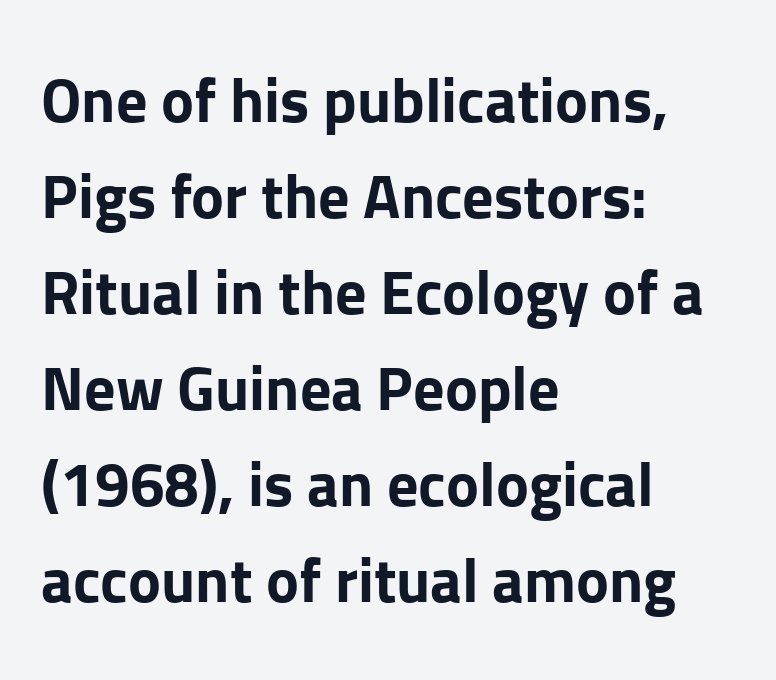
The image shows 62 px bold sans-serif type, upright; set left-aligned, normal line spacing (1.55x), normal letter spacing, not underlined; low stroke contrast and a medium x-height.
